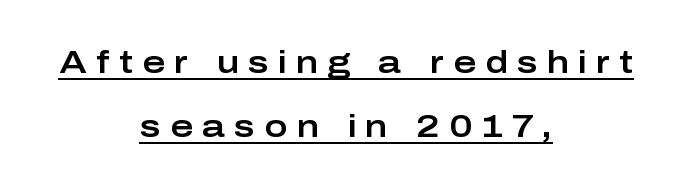
Q: Is the text italic (slanted)? A: No, it is upright.
Q: Is the typeface a serif or a sans-serif typeface? A: Sans-serif.
Q: Is the text underlined? A: Yes.
Q: How is the paragraph aligned? A: Centered.
Q: Is the spacing between letters normal or unusually wide? A: Unusually wide.
Q: Is the spacing between lines tight, normal or loose? A: Loose.
Q: Width (condensed, normal, or wide)? A: Wide.
Q: Stroke contrast? A: Low.
Q: x-height? A: Medium.
Q: Monospaced? A: No.
